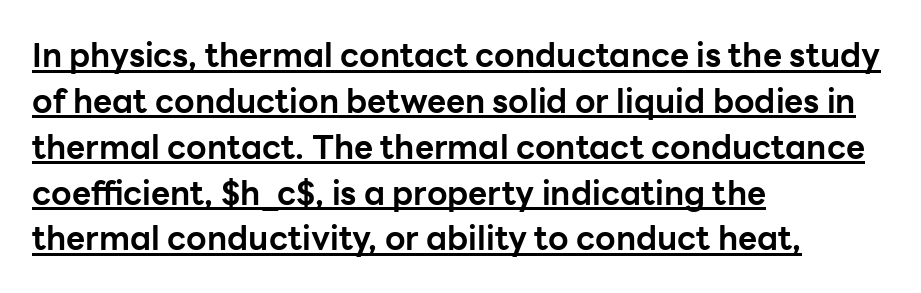
{"serif": "no", "italic": "no", "bold": "yes", "weight": "bold", "width": "normal", "stroke_contrast": "low", "x_height": "medium", "monospaced": "no", "underline": "yes", "align": "left", "line_spacing": "normal", "line_spacing_ratio": 1.39, "letter_spacing": "normal", "letter_spacing_em": 0.0, "glyph_px": 33}
